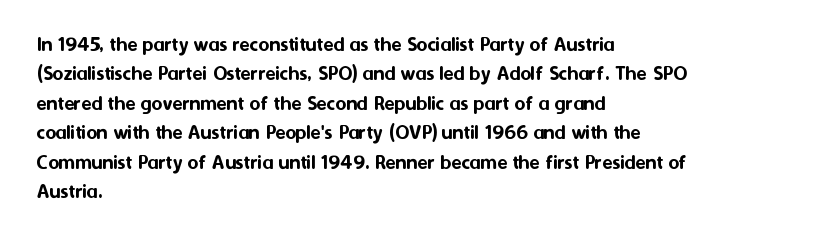
{"italic": "no", "underline": "no", "align": "left", "line_spacing": "normal", "line_spacing_ratio": 1.4, "letter_spacing": "normal", "letter_spacing_em": 0.0, "glyph_px": 21}
